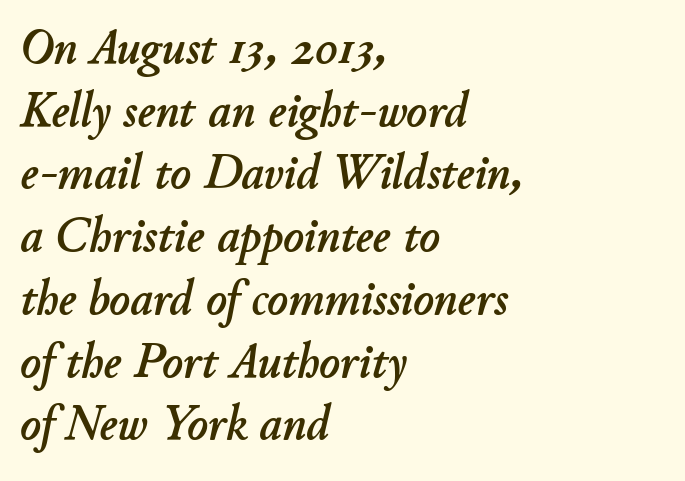
{"italic": "yes", "lean": "right", "slant_degrees": 11, "width": "normal", "stroke_contrast": "low", "x_height": "small", "monospaced": "no", "underline": "no", "align": "left", "line_spacing": "normal", "line_spacing_ratio": 1.28, "letter_spacing": "normal", "letter_spacing_em": 0.0, "glyph_px": 49}
